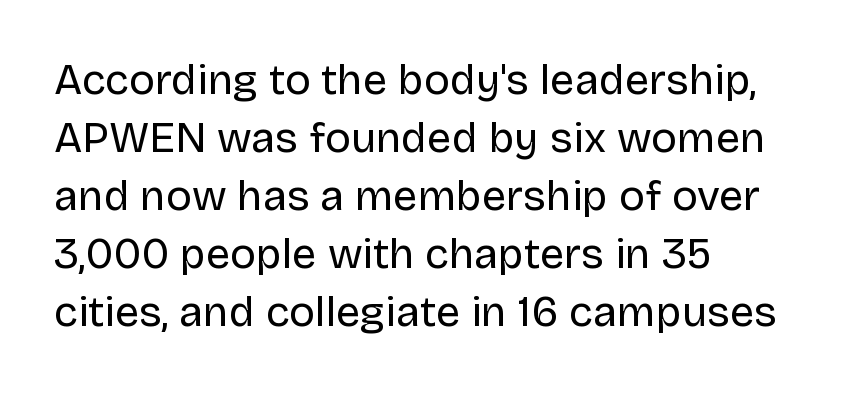
Q: Is the text bold? A: No.
Q: Is the text italic (slanted)? A: No, it is upright.
Q: Is the typeface a serif or a sans-serif typeface? A: Sans-serif.
Q: Is the text underlined? A: No.
Q: How is the paragraph aligned? A: Left-aligned.
Q: Is the spacing between letters normal or unusually wide? A: Normal.
Q: Is the spacing between lines tight, normal or loose? A: Normal.
Q: Width (condensed, normal, or wide)? A: Normal.
Q: Stroke contrast? A: Low.
Q: x-height? A: Large.
Q: Monospaced? A: No.
